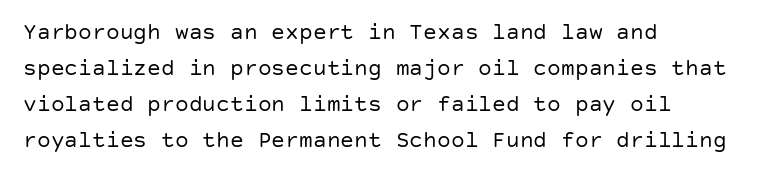
The image shows 23 px text type, upright; set left-aligned, normal line spacing (1.57x), normal letter spacing, not underlined.
